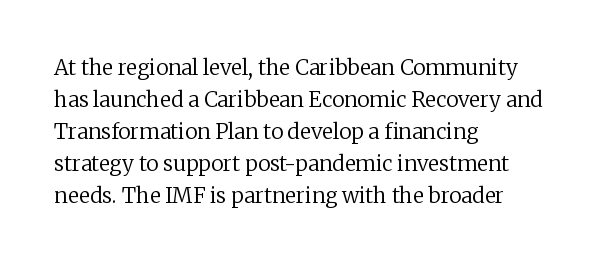
Vertical strokes here are truly vertical. The paragraph has a hard left edge and a soft right edge. The rendering uses a moderate line-height, typical for paragraphs. The cut favours lightness, reaching ordinary text weight at its darkest.
